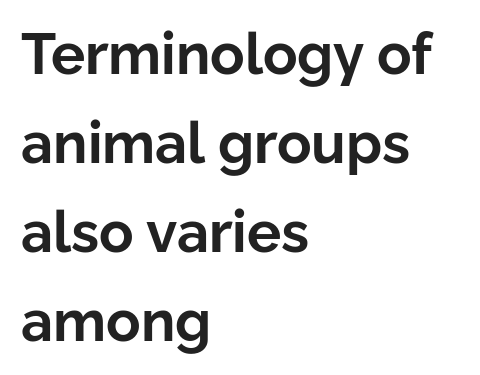
Observe the ordinary spacing: letters are neighbours, not strangers. The paragraph has a hard left edge and a soft right edge. Chunky letters — that's bold for sure. Style check: upright. The words here are not underlined. Does the type have serifs? No, each stem ends abruptly.
